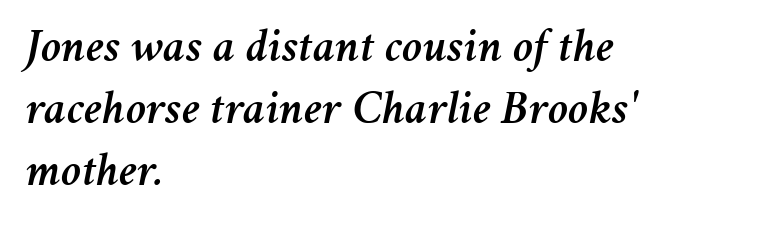
Horizontally, the lines are justified to the leading edge only. Does extra space separate the letters? No, they use regular spacing. Interline gaps are of average width in this sample. Would a proofreader flag this as italicized? Yes.
